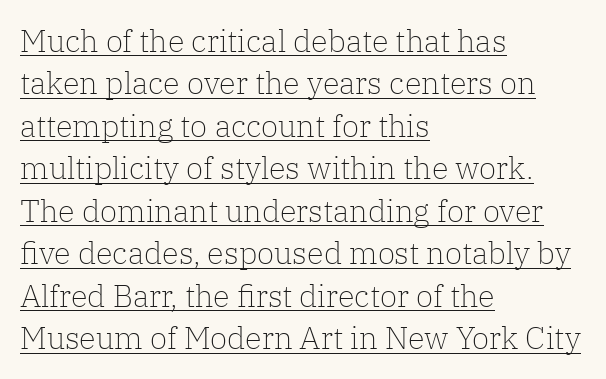
The image shows 31 px light serif type, upright; set left-aligned, normal line spacing (1.37x), normal letter spacing, underlined; low stroke contrast and a medium x-height.
